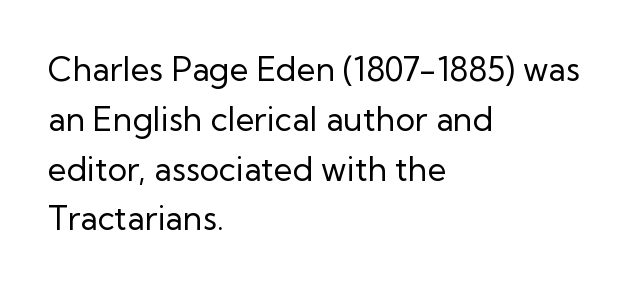
{"serif": "no", "italic": "no", "bold": "no", "weight": "regular", "width": "normal", "stroke_contrast": "low", "x_height": "medium", "monospaced": "no", "underline": "no", "align": "left", "line_spacing": "normal", "line_spacing_ratio": 1.51, "letter_spacing": "normal", "letter_spacing_em": 0.0, "glyph_px": 33}
